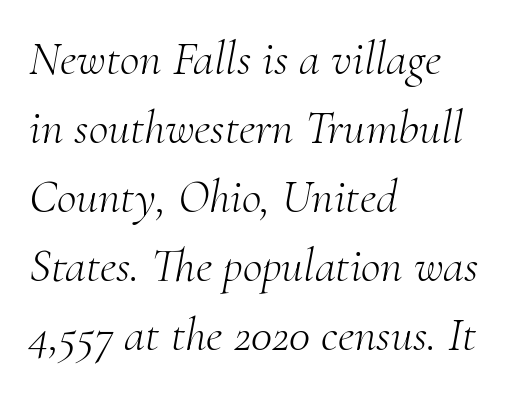
Q: Is the text bold? A: No.
Q: Is the text italic (slanted)? A: Yes, it leans right by about 10 degrees.
Q: Is the typeface a serif or a sans-serif typeface? A: Serif.
Q: Is the text underlined? A: No.
Q: How is the paragraph aligned? A: Left-aligned.
Q: Is the spacing between letters normal or unusually wide? A: Normal.
Q: Is the spacing between lines tight, normal or loose? A: Normal.
Q: Width (condensed, normal, or wide)? A: Normal.
Q: Stroke contrast? A: Medium.
Q: x-height? A: Small.
Q: Monospaced? A: No.
